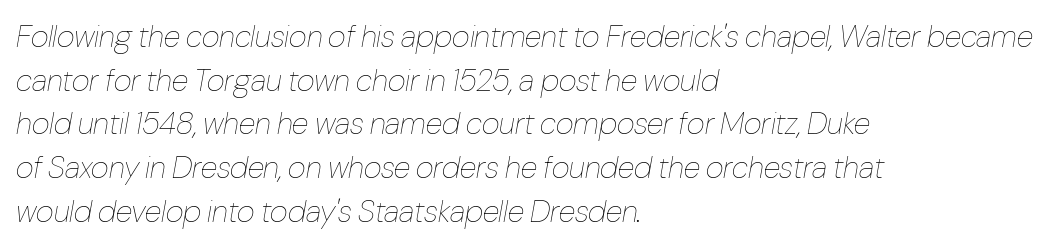
{"italic": "yes", "lean": "right", "slant_degrees": 10, "bold": "no", "weight": "thin", "width": "condensed", "stroke_contrast": "low", "x_height": "medium", "monospaced": "no", "underline": "no", "align": "left", "line_spacing": "normal", "line_spacing_ratio": 1.41, "letter_spacing": "normal", "letter_spacing_em": 0.0, "glyph_px": 31}
